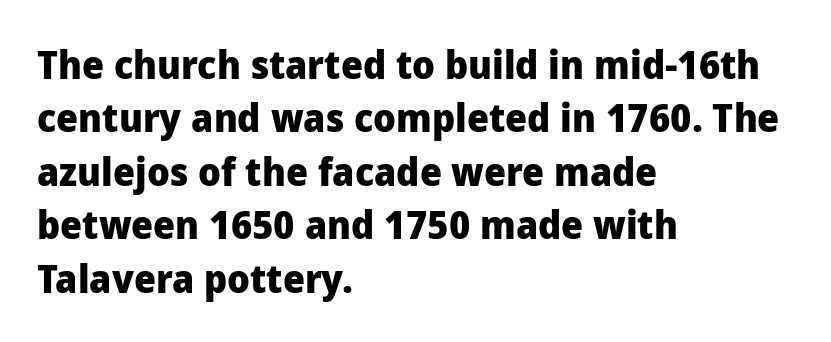
{"serif": "no", "italic": "no", "bold": "yes", "weight": "heavy", "width": "normal", "stroke_contrast": "low", "x_height": "medium", "monospaced": "no", "underline": "no", "align": "left", "line_spacing": "normal", "line_spacing_ratio": 1.37, "letter_spacing": "normal", "letter_spacing_em": 0.0, "glyph_px": 39}
